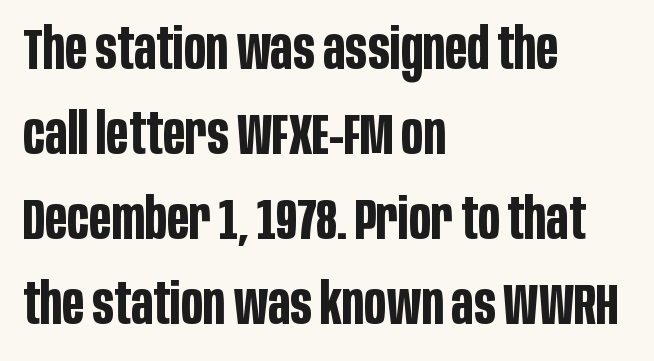
The image shows 57 px bold, condensed sans-serif type, upright; set left-aligned, normal line spacing (1.49x), normal letter spacing, not underlined; low stroke contrast and a large x-height.
